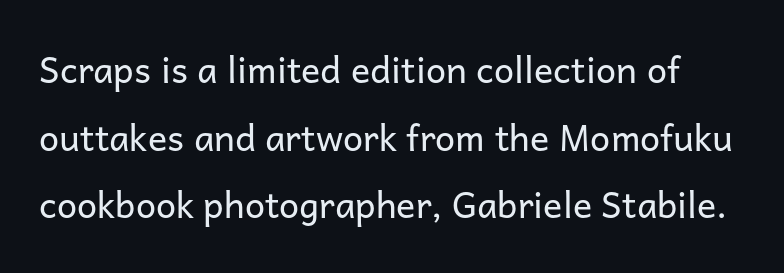
Spacing between characters is what you'd get straight out of the box. Has an underline been added? It has not. Posture: straight, roman, zero tilt. Stems and bowls with no extra thickness — not bold. The letters carry no serifs — their stems end cleanly without finishing strokes.
